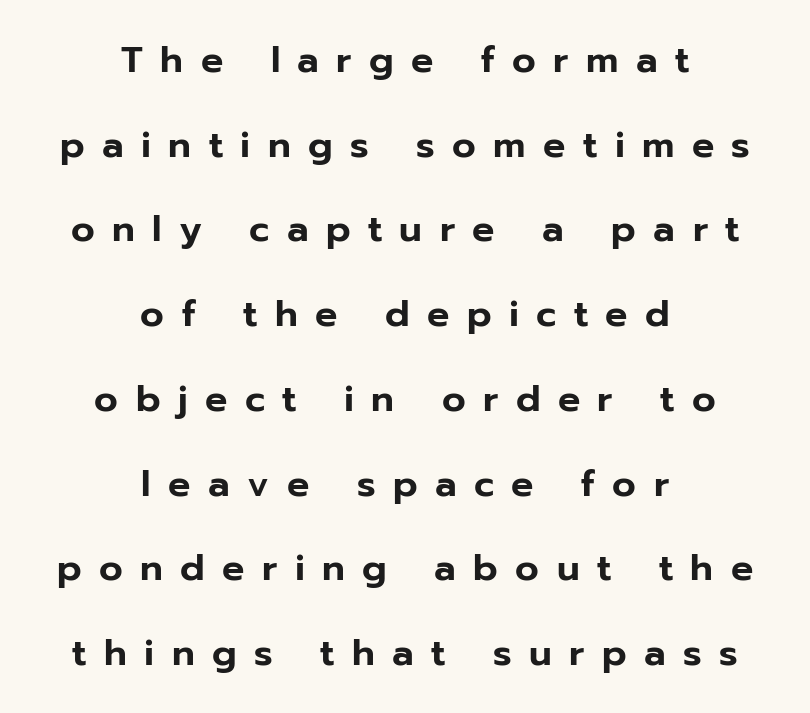
{"serif": "no", "italic": "no", "width": "normal", "stroke_contrast": "low", "x_height": "medium", "monospaced": "no", "underline": "no", "align": "center", "line_spacing": "loose", "line_spacing_ratio": 2.29, "letter_spacing": "wide", "letter_spacing_em": 0.47, "glyph_px": 37}
